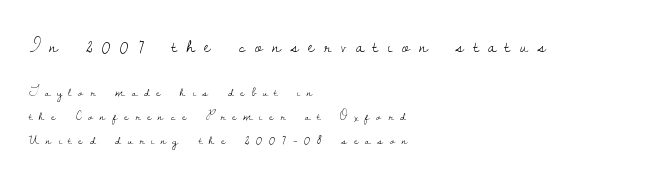
Beneath every word, the page is bare. The passage shown begins with its larger block and ends with its smaller one. Weight: in the light-to-regular range. Tracking value appears strongly positive — letters spread wide.
